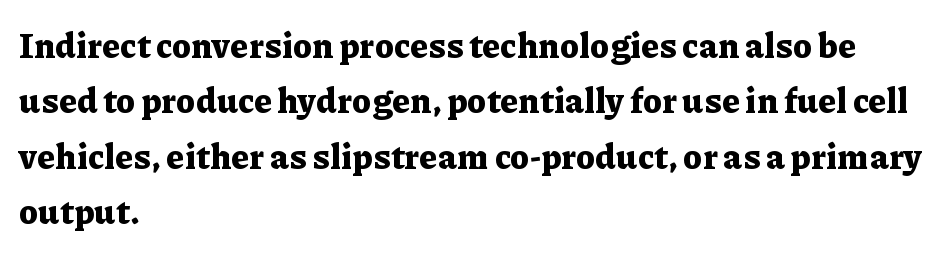
{"serif": "yes", "italic": "no", "bold": "yes", "weight": "bold", "width": "normal", "stroke_contrast": "low", "x_height": "medium", "monospaced": "no", "underline": "no", "align": "left", "line_spacing": "normal", "line_spacing_ratio": 1.58, "letter_spacing": "normal", "letter_spacing_em": 0.0, "glyph_px": 35}
